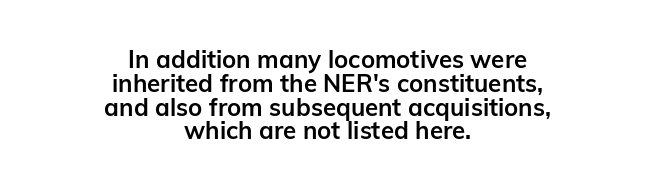
Q: Is the text bold? A: Yes.
Q: Is the text italic (slanted)? A: No, it is upright.
Q: Is the text underlined? A: No.
Q: How is the paragraph aligned? A: Centered.
Q: Is the spacing between letters normal or unusually wide? A: Normal.
Q: Is the spacing between lines tight, normal or loose? A: Tight.
